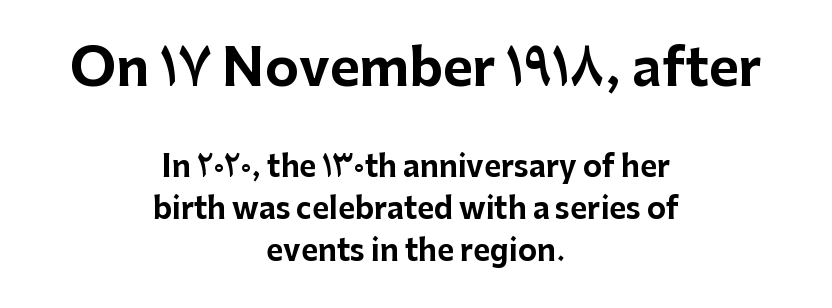
Q: Is the text bold? A: Yes.
Q: Is the text italic (slanted)? A: No, it is upright.
Q: Is the typeface a serif or a sans-serif typeface? A: Sans-serif.
Q: Is the text underlined? A: No.
Q: How is the paragraph aligned? A: Centered.
Q: Is the spacing between letters normal or unusually wide? A: Normal.
Q: Is the spacing between lines tight, normal or loose? A: Normal.
Q: Which block of text is set in a larger size, the first (top) or the second (bottom)? A: The first (top) one.
Q: Width (condensed, normal, or wide)? A: Normal.
Q: Stroke contrast? A: Low.
Q: x-height? A: Medium.
Q: Monospaced? A: No.
